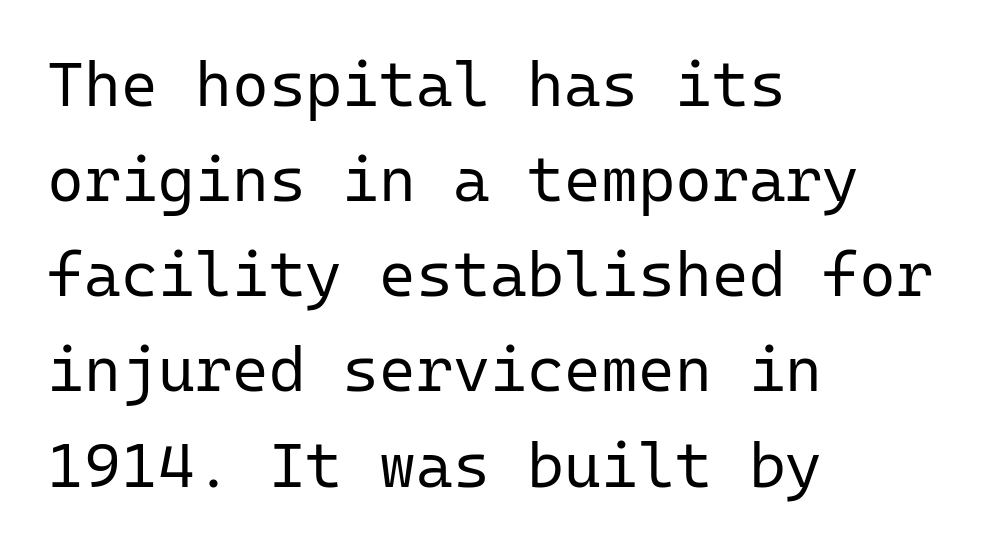
Spacing between characters is what you'd get straight out of the box. The specimen reads as upright at a glance. The typesetter chose a ragged-right arrangement here. The characters display no serif detailing; their extremities are plain. No word sits above an underline. Whoever set this chose a conventional vertical rhythm.
